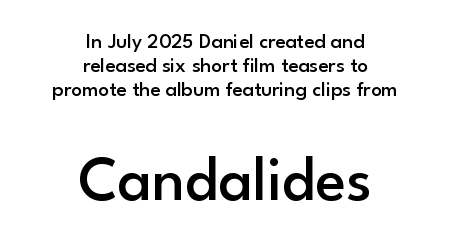
Glyph-to-glyph distance matches everyday printed text. The typeface chosen for these lines omits serifs. The lines are packed closely together with very little leading. Of the two passages, the one underneath uses the larger point size.
